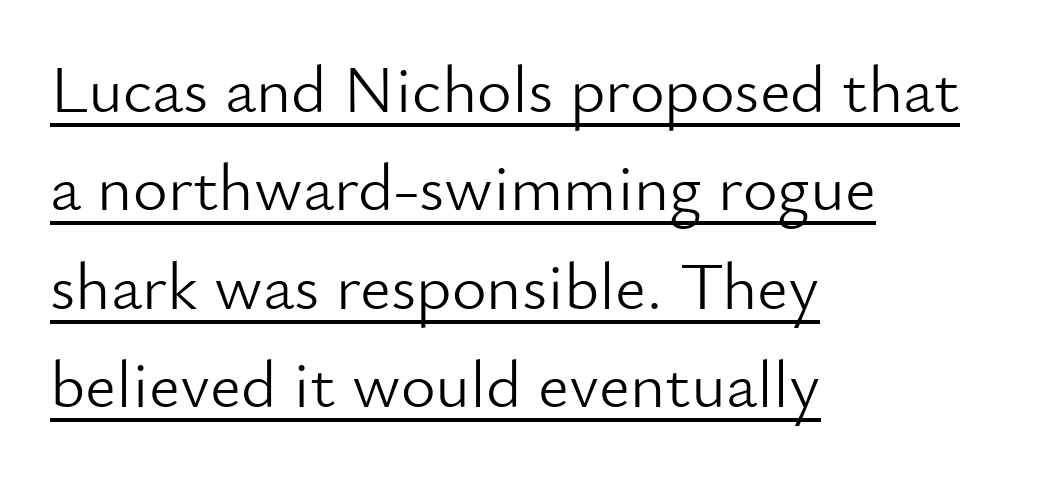
Line starts are locked; line ends wander. Quick note: interline space is typical. This reads as an unemphasized weight, regular at the heaviest. Spacing verdict: proportional, widths tailored to each character. Note: no serifs on the glyphs.
